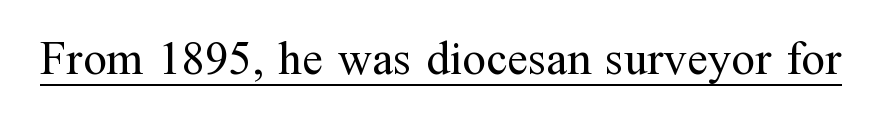
Proportional: the letters do not fall into vertical columns. The rendering keeps characters at their native spacing. The typeface has the unassuming heft of standard copy or less. The typeface chosen for these lines features serifs.
